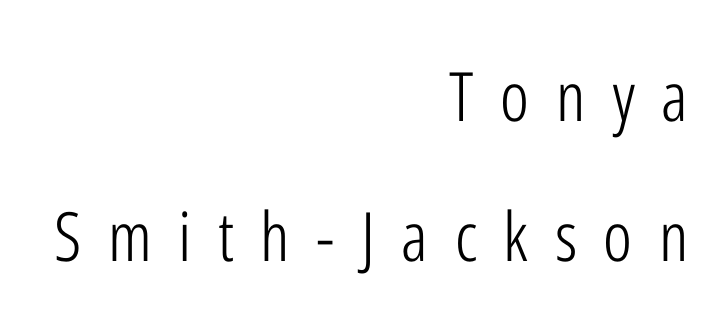
Every character sits straight up, as roman type does. Plain, unruled lines of type. Leading: increased. The lines in this sample share a right terminus and differ only in where they begin. Does extra space separate the letters? Yes, quite a lot of it.
